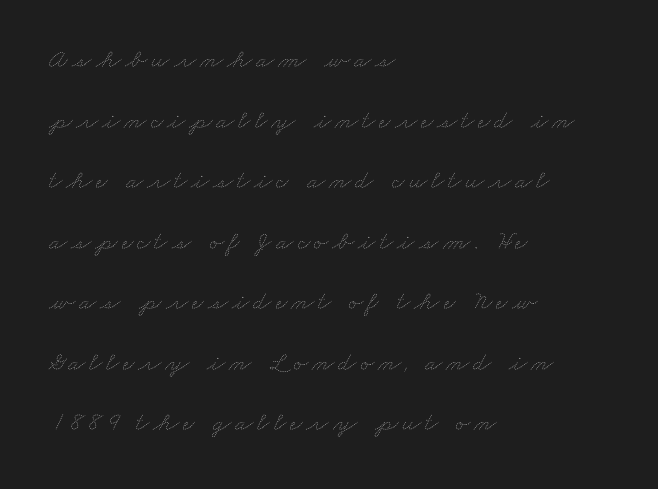
{"bold": "no", "underline": "no", "align": "left", "line_spacing": "loose", "line_spacing_ratio": 2.33, "glyph_px": 26}
